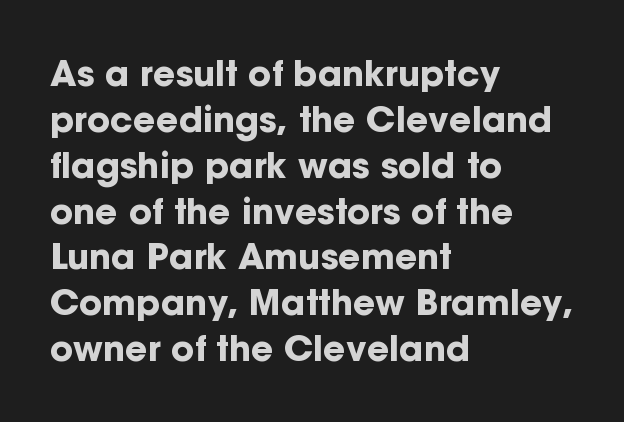
Q: Is the text bold? A: Yes.
Q: Is the text italic (slanted)? A: No, it is upright.
Q: Is the typeface a serif or a sans-serif typeface? A: Sans-serif.
Q: Is the text underlined? A: No.
Q: How is the paragraph aligned? A: Left-aligned.
Q: Is the spacing between letters normal or unusually wide? A: Normal.
Q: Is the spacing between lines tight, normal or loose? A: Normal.
Q: Width (condensed, normal, or wide)? A: Normal.
Q: Stroke contrast? A: Low.
Q: x-height? A: Medium.
Q: Monospaced? A: No.
